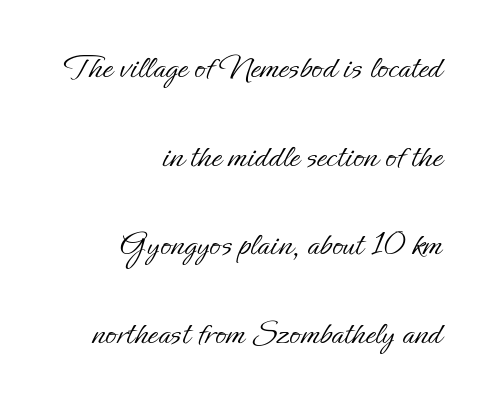
Q: Is the text bold? A: No.
Q: Is the text italic (slanted)? A: Yes.
Q: Is the text underlined? A: No.
Q: How is the paragraph aligned? A: Right-aligned.
Q: Is the spacing between letters normal or unusually wide? A: Normal.
Q: Is the spacing between lines tight, normal or loose? A: Loose.
Q: Width (condensed, normal, or wide)? A: Normal.
Q: Stroke contrast? A: Low.
Q: x-height? A: Small.
Q: Monospaced? A: No.
